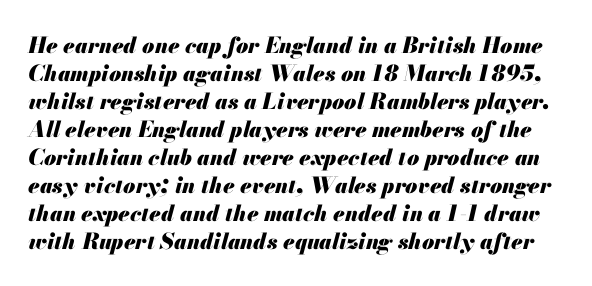
Q: Is the text bold? A: Yes.
Q: Is the text italic (slanted)? A: Yes, it leans right by about 13 degrees.
Q: Is the text underlined? A: No.
Q: Is the spacing between letters normal or unusually wide? A: Normal.
Q: Is the spacing between lines tight, normal or loose? A: Normal.
